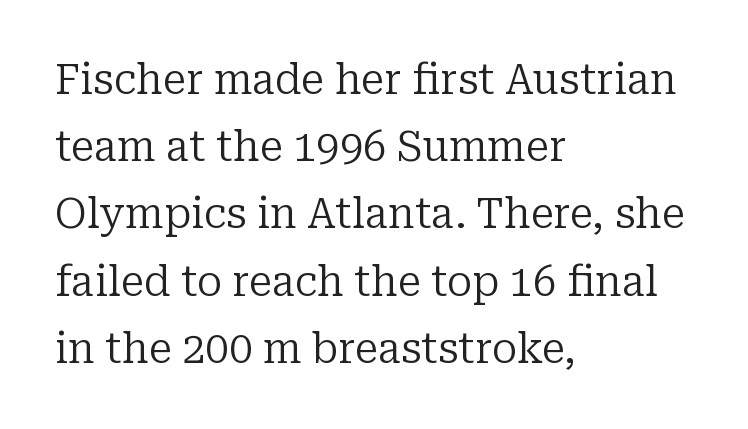
{"serif": "yes", "italic": "no", "bold": "no", "weight": "regular", "width": "normal", "stroke_contrast": "low", "x_height": "medium", "monospaced": "no", "underline": "no", "align": "left", "line_spacing": "normal", "line_spacing_ratio": 1.6, "letter_spacing": "normal", "letter_spacing_em": 0.0, "glyph_px": 42}
